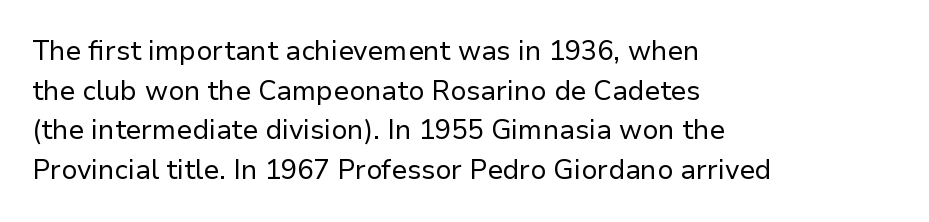
Q: Is the text bold? A: No.
Q: Is the text italic (slanted)? A: No, it is upright.
Q: Is the text underlined? A: No.
Q: How is the paragraph aligned? A: Left-aligned.
Q: Is the spacing between letters normal or unusually wide? A: Normal.
Q: Is the spacing between lines tight, normal or loose? A: Normal.
